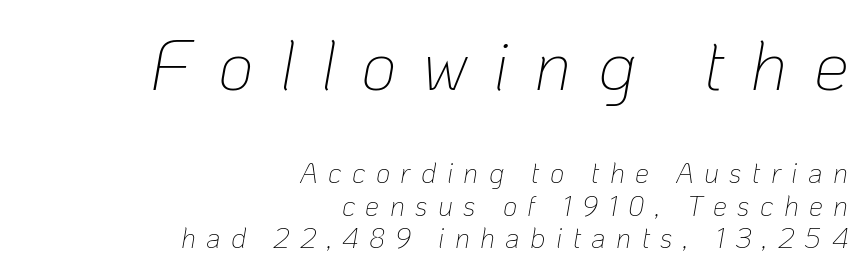
Q: Is the text bold? A: No.
Q: Is the text italic (slanted)? A: Yes, it leans right by about 10 degrees.
Q: Is the text underlined? A: No.
Q: How is the paragraph aligned? A: Right-aligned.
Q: Is the spacing between letters normal or unusually wide? A: Unusually wide.
Q: Which block of text is set in a larger size, the first (top) or the second (bottom)? A: The first (top) one.
Q: Width (condensed, normal, or wide)? A: Normal.
Q: Stroke contrast? A: Low.
Q: x-height? A: Medium.
Q: Monospaced? A: No.
